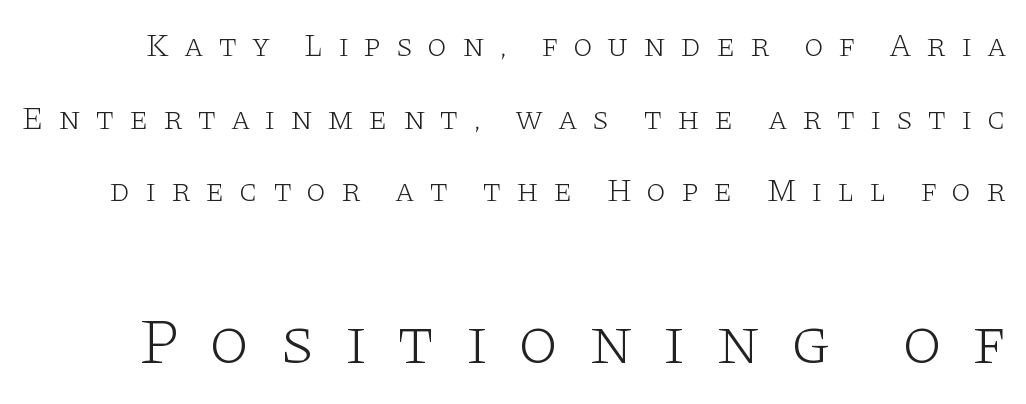
The image shows 65 px light, wide serif type, upright; set loose line spacing (2.27x), unusually wide letter spacing (+0.45 em), not underlined; the second (bottom) block is 2.03x larger; low stroke contrast and a large x-height.
